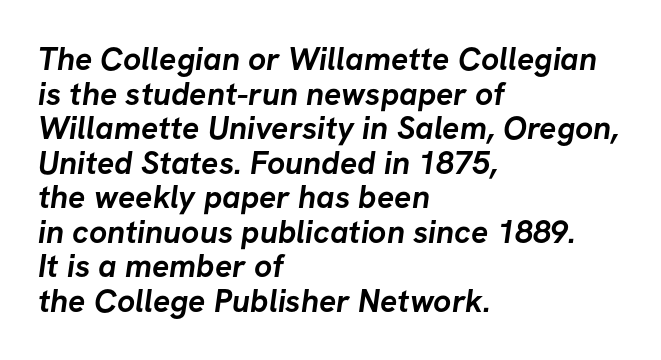
The image shows 32 px semibold sans-serif type; set left-aligned, tight line spacing (1.08x), normal letter spacing, not underlined; low stroke contrast and a medium x-height.
